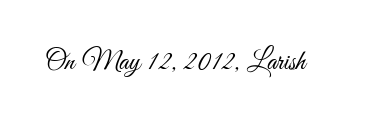
The image shows 28 px light, condensed sans-serif type; set normal letter spacing, not underlined; medium stroke contrast and a small x-height.
